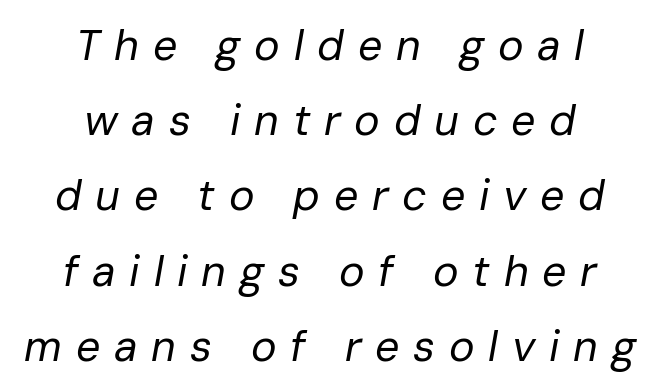
The image shows 43 px regular-weight type, italic (leaning right); set centered, line spacing 1.75x, unusually wide letter spacing (+0.32 em), not underlined; low stroke contrast and a medium x-height.
